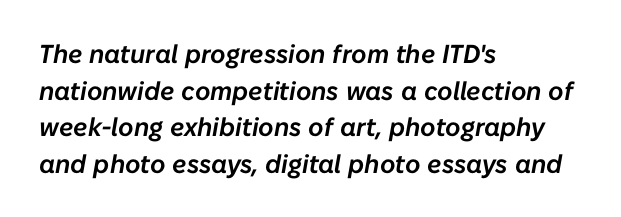
The image shows 26 px text type, italic (leaning right); set left-aligned, normal line spacing (1.41x), normal letter spacing, not underlined.
